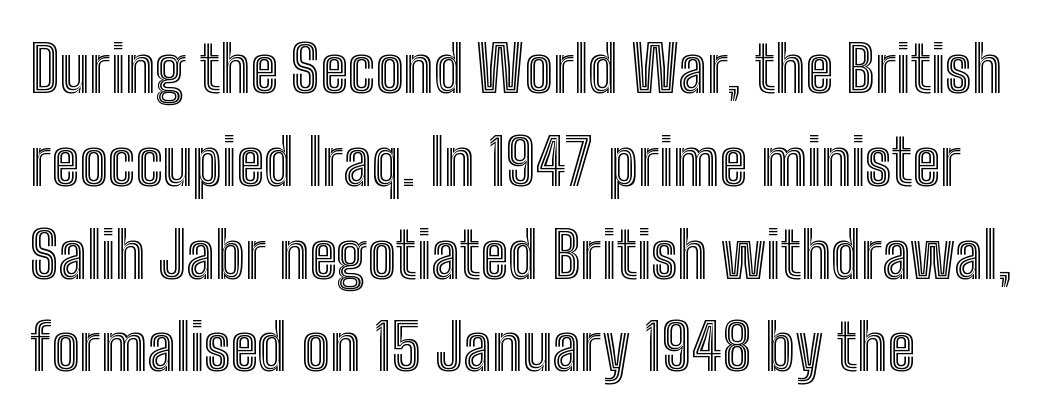
The image shows 64 px condensed type, upright; set left-aligned, normal line spacing (1.45x), normal letter spacing, not underlined; a medium x-height.
